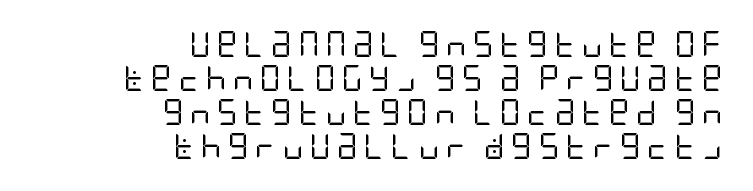
Which margin do the lines hug? The right one — the left edge is uneven. Reading down the column, the eye jumps a familiar distance to each next line. When letters stand straight like this, we call the style roman or upright. Does extra space separate the letters? Yes, quite a lot of it. The typesetting does not lean heavy: it is not bold.
